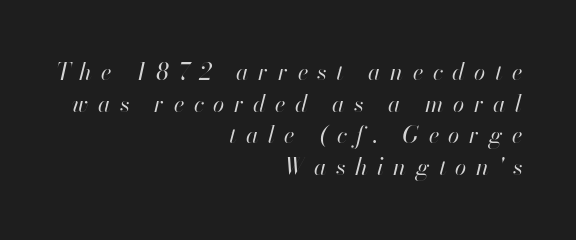
Q: Is the text bold? A: No.
Q: Is the text italic (slanted)? A: Yes, it leans right by about 13 degrees.
Q: Is the text underlined? A: No.
Q: How is the paragraph aligned? A: Right-aligned.
Q: Is the spacing between letters normal or unusually wide? A: Unusually wide.
Q: Is the spacing between lines tight, normal or loose? A: Normal.
